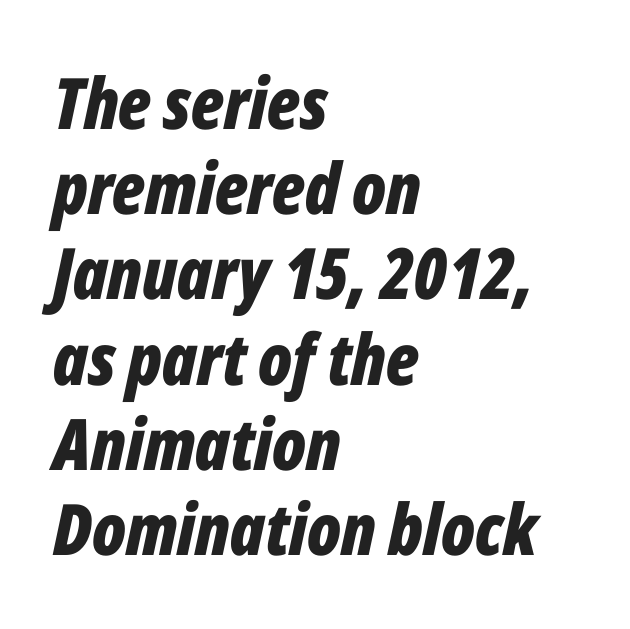
{"italic": "yes", "lean": "right", "slant_degrees": 12, "bold": "yes", "weight": "bold", "width": "condensed", "stroke_contrast": "low", "x_height": "medium", "monospaced": "no", "underline": "no", "align": "left", "line_spacing_ratio": 1.2, "letter_spacing": "normal", "letter_spacing_em": 0.0, "glyph_px": 71}
